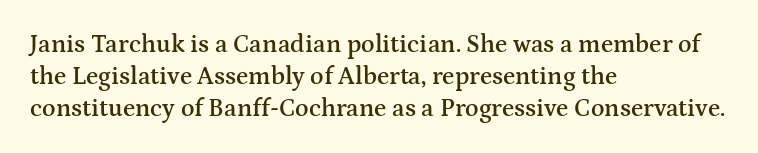
The image shows 25 px text type, upright; set left-aligned, normal line spacing (1.28x), normal letter spacing, not underlined.
